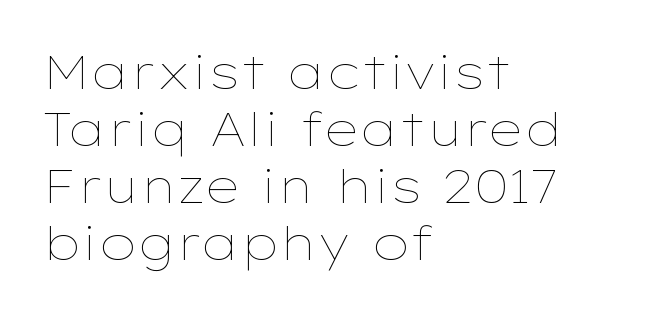
Weight: not bold — regular or lighter. Looks like regular typesetting: each glyph gets only the width it needs. The letterforms sit shoulder to shoulder at normal distance. Descenders hang freely into open space. Ascenders rise straight up at ninety degrees.
